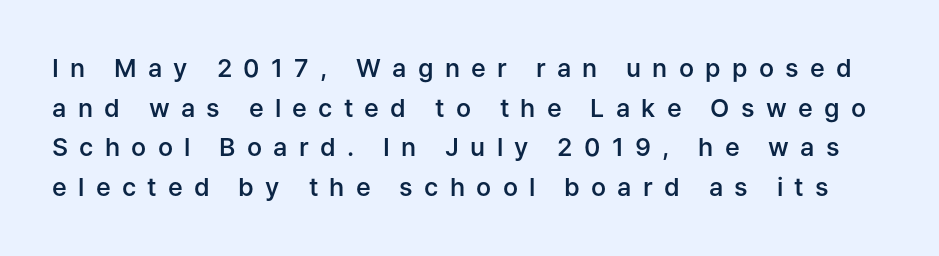
Q: Is the text bold? A: Semi-bold.
Q: Is the text italic (slanted)? A: No, it is upright.
Q: Is the text underlined? A: No.
Q: Is the spacing between letters normal or unusually wide? A: Unusually wide.
Q: Is the spacing between lines tight, normal or loose? A: Normal.
